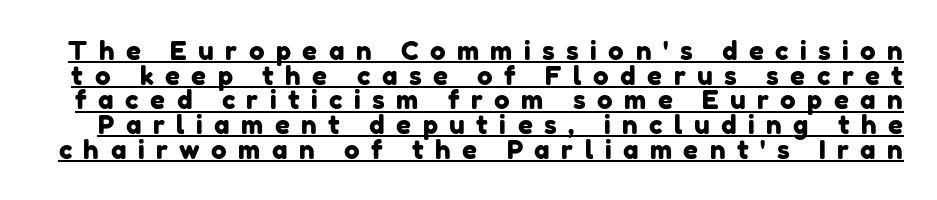
You could barely slide anything between these rows. You can see a thin bar hugging the bottom of the glyphs. Substantial extra tracking has been applied to these lines.
